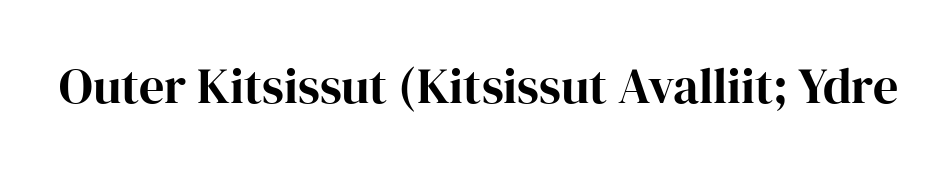
The foot of each line stays bare and open. Quick note: not italic, upright. Inter-character spacing is left at the font's built-in metrics. Its strokes are broad and dark, the hallmark of bold type. Regarding serifs, this sample has them. Varying glyph widths throughout — classic text-font behaviour.
